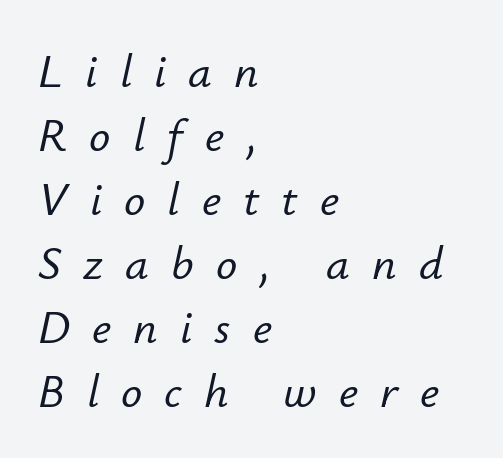
The image shows 47 px text type, italic (leaning right); set left-aligned, normal line spacing (1.36x), unusually wide letter spacing (+0.47 em), not underlined; low stroke contrast and a small x-height.
